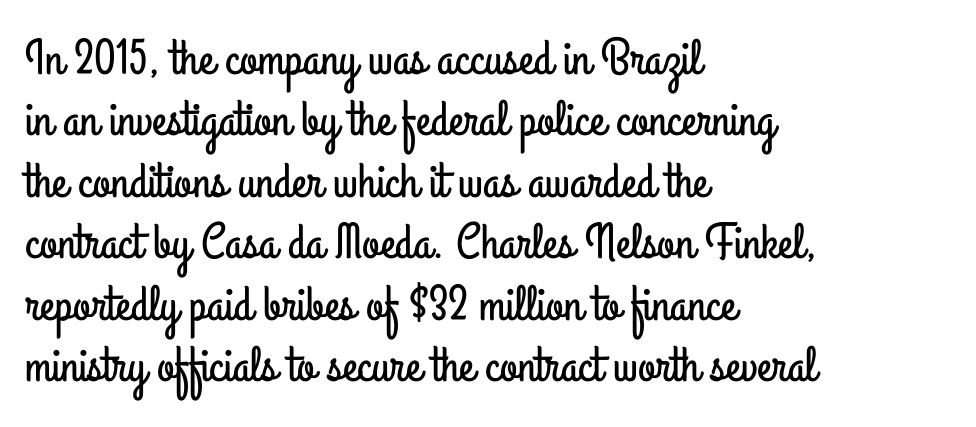
The type sits square on the baseline with zero lean. Here the glyphs are tracked normally, forming tight word shapes. The typeface chosen for these lines omits serifs. Each line starts at the same left margin while the right side varies. Decoration check: the copy has no underline. The passage shown is typed in a proportional face where columns would drift.
